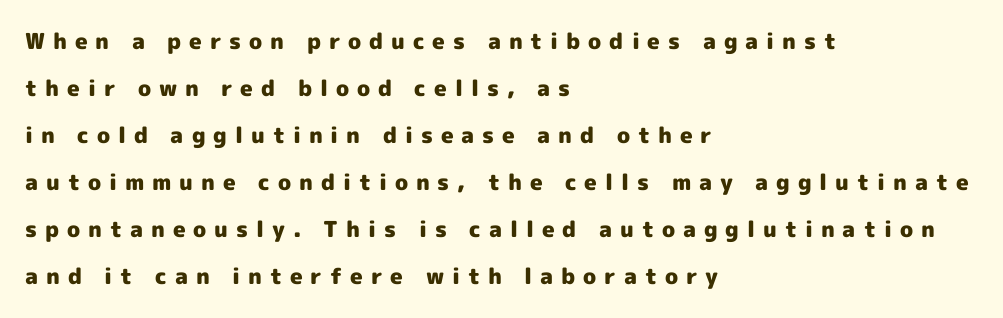
The image shows 22 px bold type, upright; set left-aligned, loose line spacing (2.14x), unusually wide letter spacing (+0.36 em), not underlined.
